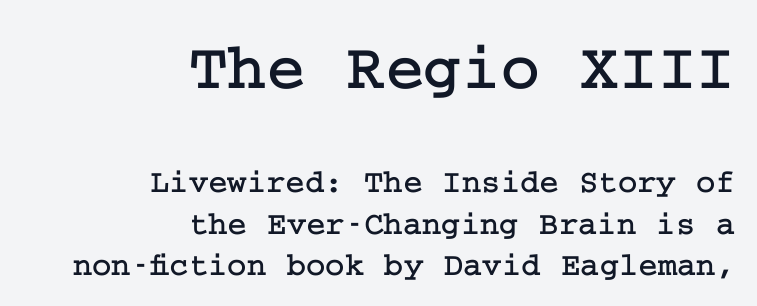
The image shows 66 px serif type, upright; set right-aligned, normal line spacing (1.27x), normal letter spacing, not underlined; the first (top) block is 2.0x larger; low stroke contrast and a medium x-height.
